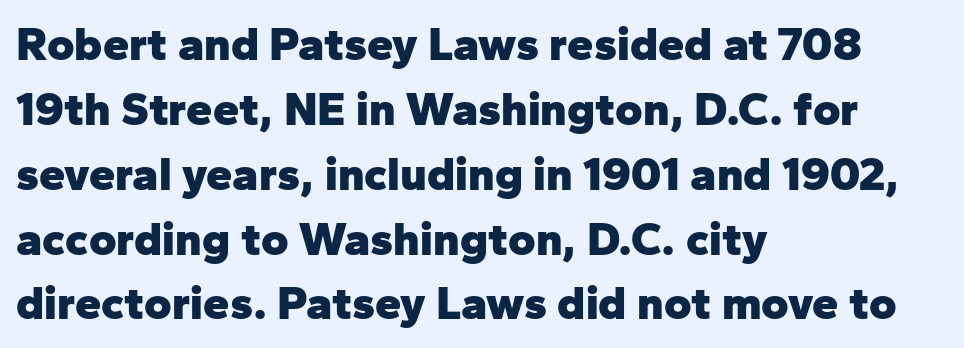
{"serif": "no", "italic": "no", "bold": "yes", "weight": "heavy", "width": "normal", "stroke_contrast": "low", "x_height": "medium", "monospaced": "no", "underline": "no", "align": "left", "line_spacing": "normal", "line_spacing_ratio": 1.38, "letter_spacing": "normal", "letter_spacing_em": 0.0, "glyph_px": 47}
